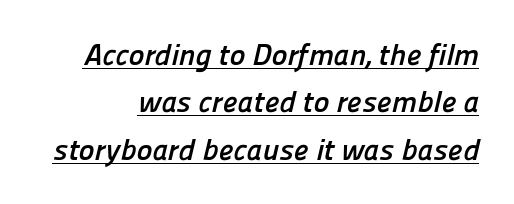
The image shows 30 px semibold sans-serif type; set normal line spacing (1.58x), normal letter spacing, underlined; low stroke contrast and a medium x-height.
